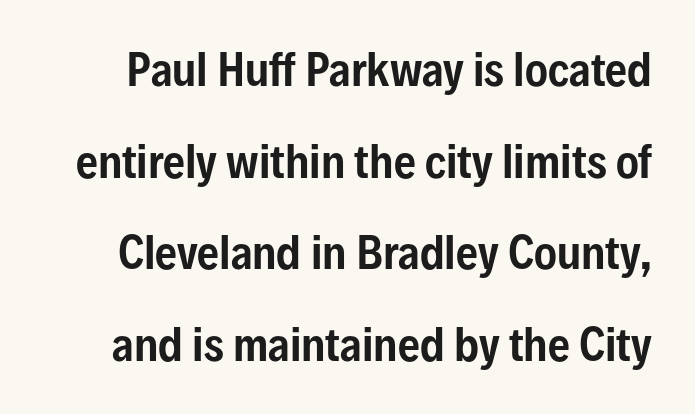
You can tell it's not italic because the verticals are truly vertical. Just letters on the line, the space beneath them empty. This block would shrink considerably if given ordinary leading; it's expanded now. This sample has the flowing, uneven cadence of proportional lettering.
